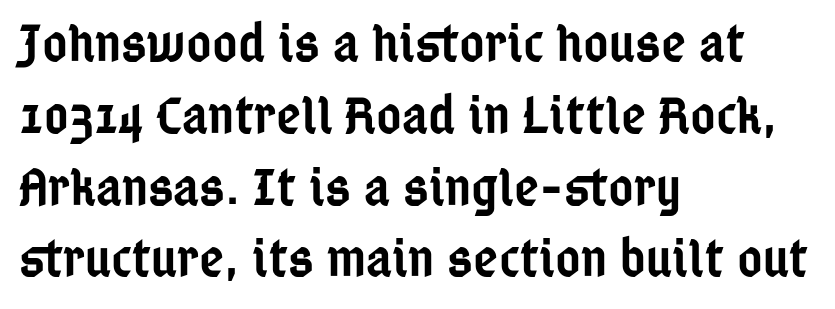
Look at the tracking — it's just the regular setting, nothing added. Words float on clear page, feet unadorned. Italic? Not at all — the glyphs are vertical. A typesetter would call this proportional, since set widths differ per character. Emphasis by weight is partial: semibold. These lines stack with their left ends in a neat column.
